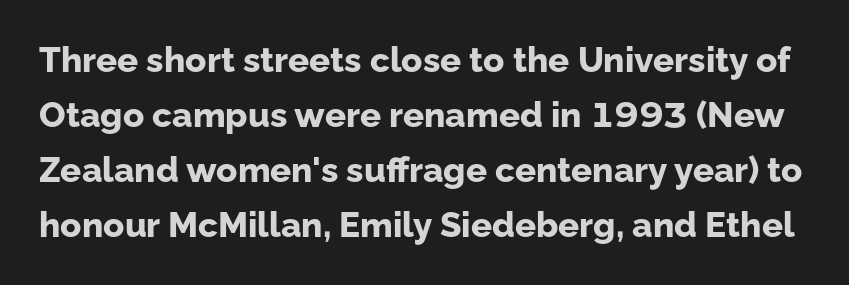
Q: Is the text bold? A: Yes.
Q: Is the text italic (slanted)? A: No, it is upright.
Q: Is the typeface a serif or a sans-serif typeface? A: Sans-serif.
Q: Is the text underlined? A: No.
Q: Is the spacing between letters normal or unusually wide? A: Normal.
Q: Is the spacing between lines tight, normal or loose? A: Normal.
Q: Width (condensed, normal, or wide)? A: Normal.
Q: Stroke contrast? A: Low.
Q: x-height? A: Medium.
Q: Monospaced? A: No.
